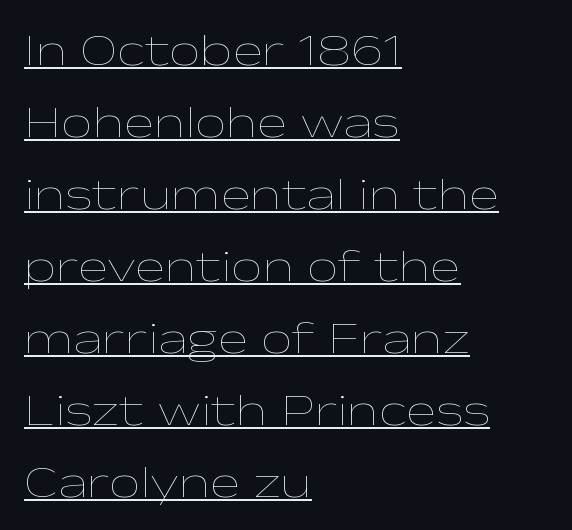
{"italic": "no", "bold": "no", "weight": "thin", "width": "wide", "stroke_contrast": "low", "x_height": "medium", "monospaced": "no", "underline": "yes", "align": "left", "line_spacing": "normal", "line_spacing_ratio": 1.6, "letter_spacing": "normal", "letter_spacing_em": 0.0, "glyph_px": 45}
